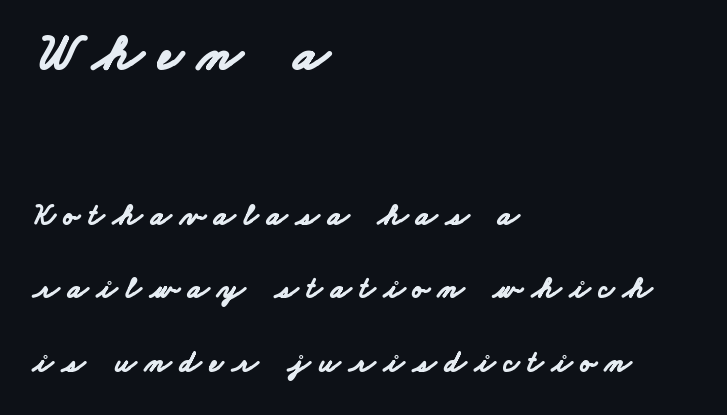
{"serif": "no", "bold": "yes", "weight": "bold", "width": "wide", "stroke_contrast": "low", "x_height": "small", "monospaced": "no", "underline": "no", "align": "left", "line_spacing": "loose", "line_spacing_ratio": 2.46, "letter_spacing": "wide", "letter_spacing_em": 0.29, "larger_block": "first", "size_ratio": 1.73, "glyph_px": 52}
